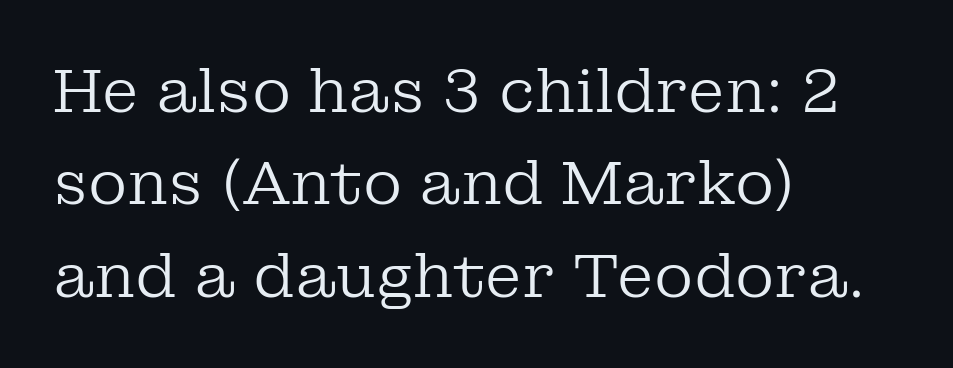
{"serif": "yes", "italic": "no", "bold": "no", "weight": "regular", "width": "normal", "stroke_contrast": "low", "x_height": "medium", "monospaced": "no", "underline": "no", "align": "left", "line_spacing": "normal", "line_spacing_ratio": 1.54, "letter_spacing": "normal", "letter_spacing_em": 0.0, "glyph_px": 60}
